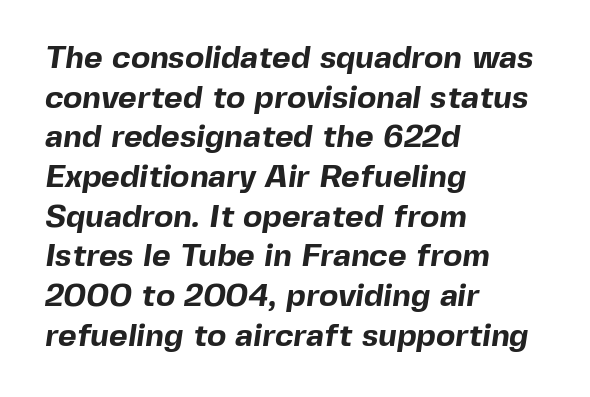
The image shows 32 px bold sans-serif type; set left-aligned, line spacing 1.24x, normal letter spacing, not underlined; a medium x-height.
